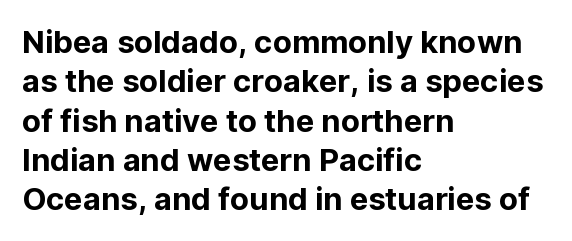
The image shows 31 px sans-serif type, upright; set left-aligned, normal line spacing (1.27x), normal letter spacing, not underlined; low stroke contrast and a medium x-height.
